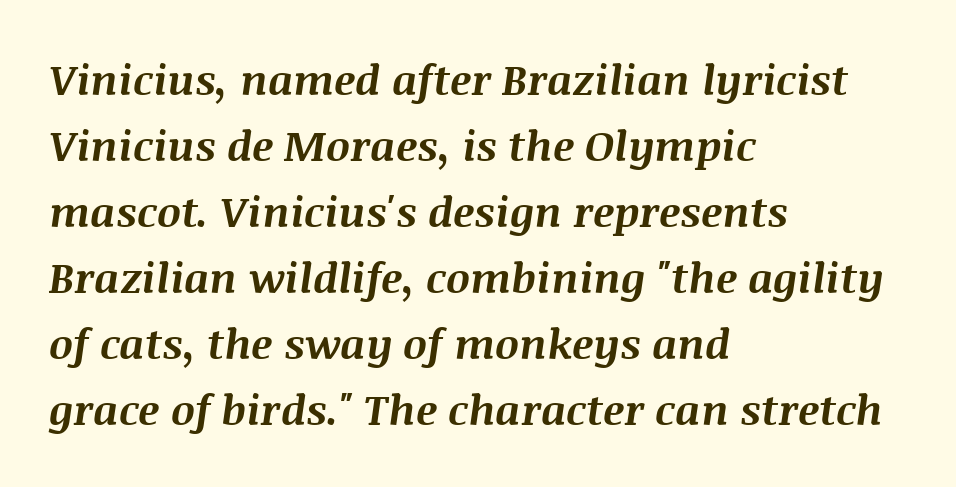
The image shows 42 px bold type, italic (leaning right); set left-aligned, normal line spacing (1.57x), normal letter spacing, not underlined; medium stroke contrast and a large x-height.
